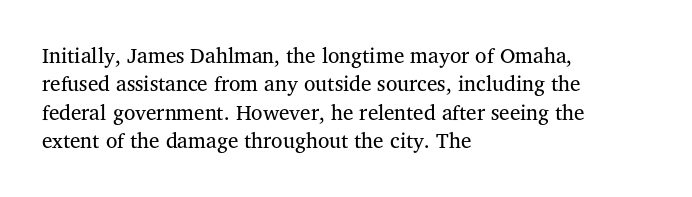
Evenly set lines give the paragraph a standard silhouette. Students, note that the glyphs here touch the page at normal intervals. In terms of posture, this sample is upright. Typeset ragged right — the left edge is the straight one.
